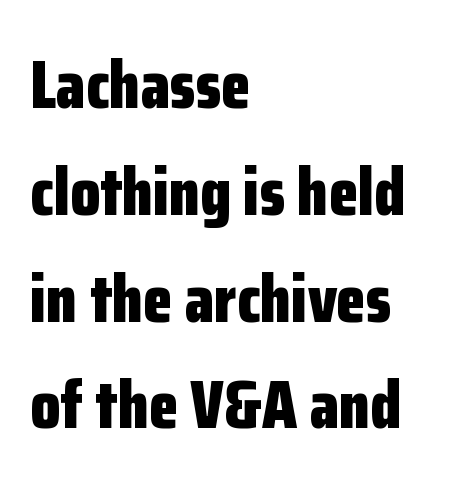
The image shows 68 px bold, condensed sans-serif type, upright; set left-aligned, normal line spacing (1.57x), normal letter spacing, not underlined; low stroke contrast and a medium x-height.
